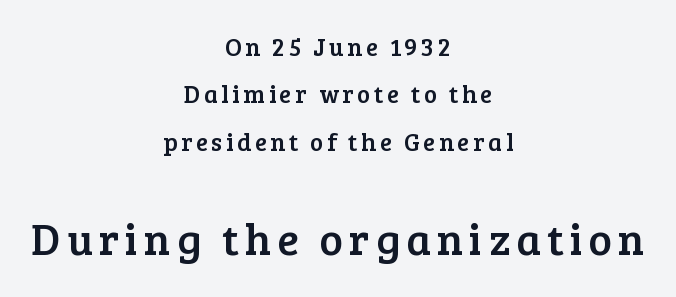
Q: Is the text italic (slanted)? A: No, it is upright.
Q: Is the typeface a serif or a sans-serif typeface? A: Serif.
Q: Is the text underlined? A: No.
Q: How is the paragraph aligned? A: Centered.
Q: Is the spacing between lines tight, normal or loose? A: Loose.
Q: Which block of text is set in a larger size, the first (top) or the second (bottom)? A: The second (bottom) one.
Q: Width (condensed, normal, or wide)? A: Normal.
Q: Stroke contrast? A: Low.
Q: x-height? A: Medium.
Q: Monospaced? A: No.
